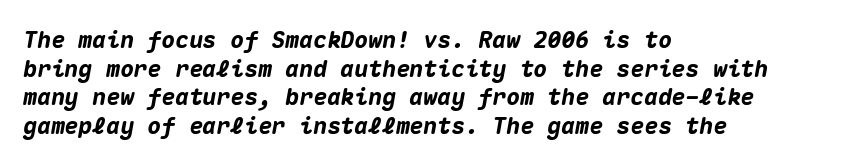
The image shows 23 px bold type, italic (leaning right); set left-aligned, line spacing 1.24x, normal letter spacing, not underlined.
